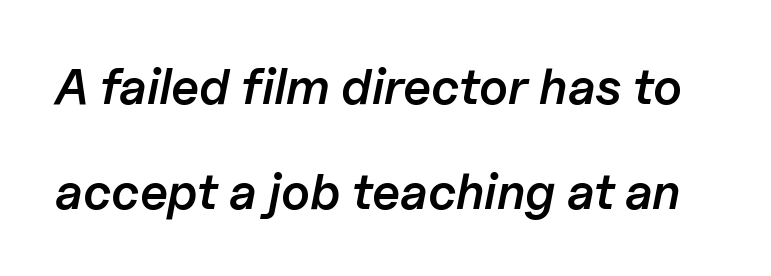
You can tell it's italic because the verticals aren't actually vertical. Underline: absent. If you measured baseline to baseline, you'd find a long distance. Compared with typical body copy, the letter spacing here is the same. Each glyph is drawn with semibold strokes, heavier than normal yet not fully bold. Looks like regular typesetting: each glyph gets only the width it needs.
